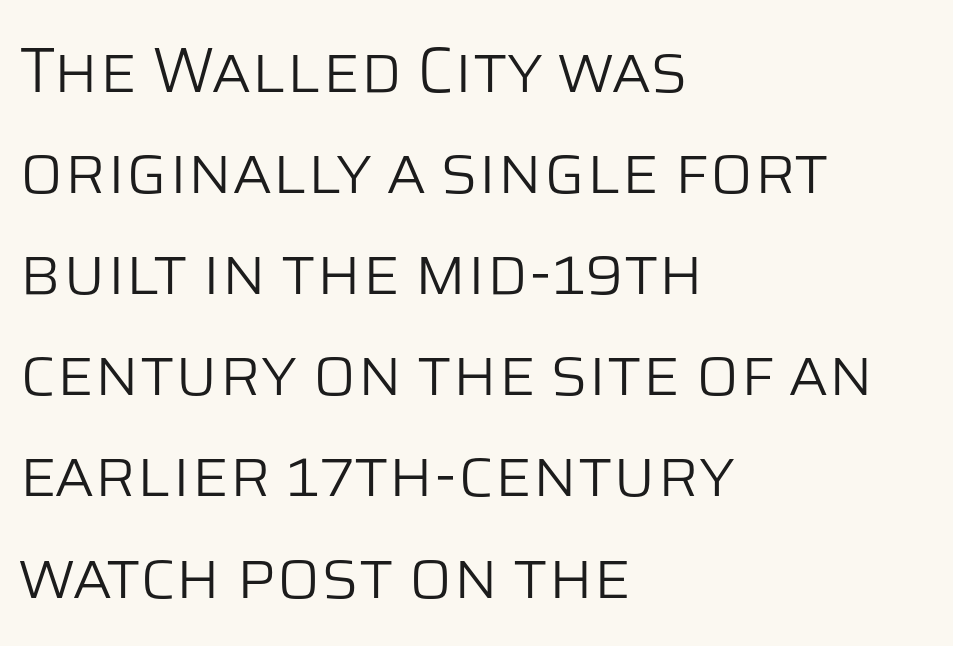
Q: Is the text bold? A: No.
Q: Is the text italic (slanted)? A: No, it is upright.
Q: Is the typeface a serif or a sans-serif typeface? A: Sans-serif.
Q: Is the text underlined? A: No.
Q: How is the paragraph aligned? A: Left-aligned.
Q: Is the spacing between letters normal or unusually wide? A: Normal.
Q: Is the spacing between lines tight, normal or loose? A: Normal.
Q: Width (condensed, normal, or wide)? A: Normal.
Q: Stroke contrast? A: Low.
Q: x-height? A: Large.
Q: Monospaced? A: No.
